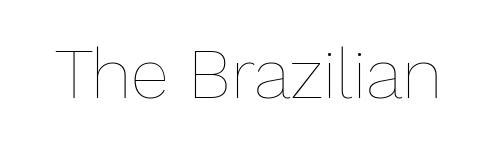
Look at the tracking — it's just the regular setting, nothing added. The letters advance in unequal steps, a hallmark of proportional type. Any mark beneath the type? The region is blank. This is not heavy type; no bold has been used. The lettering stays uniformly vertical, giving the passage a roman look.
